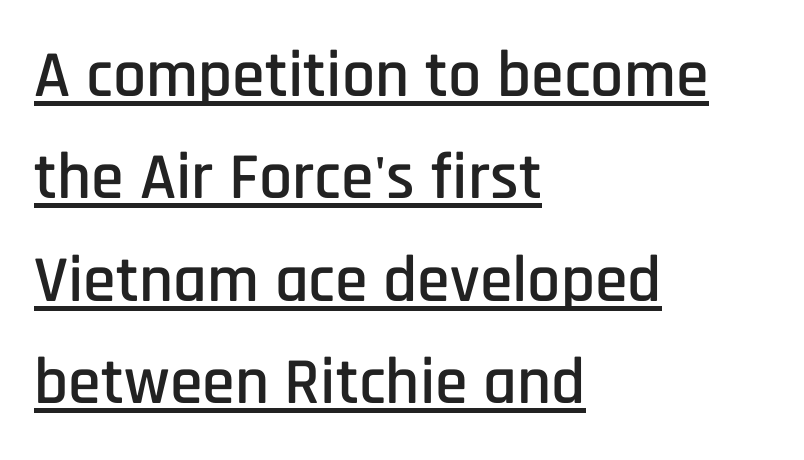
The image shows 66 px condensed sans-serif type, upright; set left-aligned, normal line spacing (1.55x), normal letter spacing, underlined; low stroke contrast and a large x-height.
